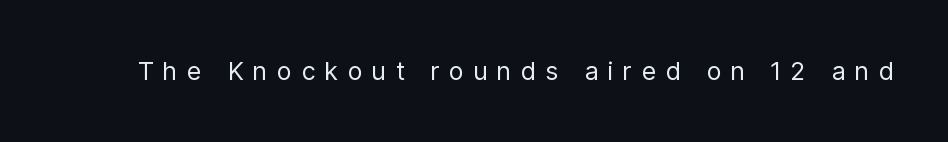
The image shows 25 px text type, upright; set unusually wide letter spacing (+0.42 em), not underlined.
